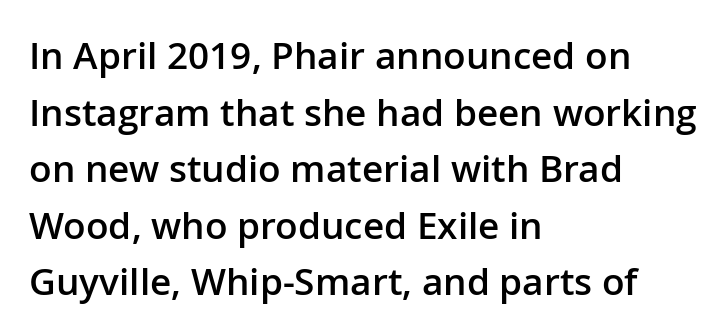
{"serif": "no", "italic": "no", "bold": "semi", "weight": "semibold", "width": "normal", "stroke_contrast": "low", "x_height": "medium", "monospaced": "no", "underline": "no", "align": "left", "line_spacing": "normal", "line_spacing_ratio": 1.53, "letter_spacing": "normal", "letter_spacing_em": 0.0, "glyph_px": 37}
